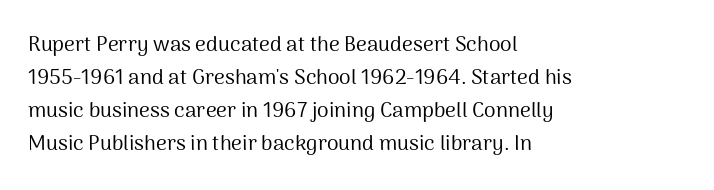
{"italic": "no", "bold": "no", "underline": "no", "align": "left", "line_spacing": "normal", "line_spacing_ratio": 1.57, "letter_spacing": "normal", "letter_spacing_em": 0.0, "glyph_px": 21}
